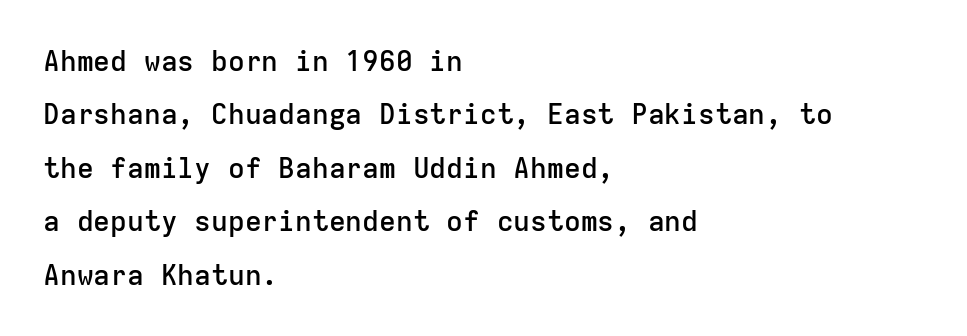
The image shows 28 px semibold sans-serif type, upright, monospaced; set left-aligned, loose line spacing (1.91x), normal letter spacing, not underlined; low stroke contrast and a medium x-height.
